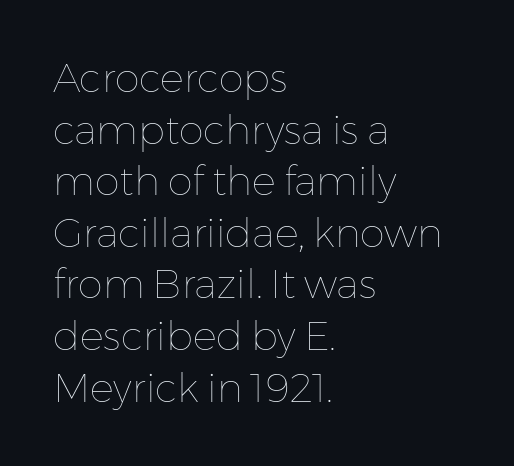
The image shows 40 px thin type, upright; set left-aligned, normal line spacing (1.29x), normal letter spacing, not underlined; low stroke contrast and a medium x-height.
